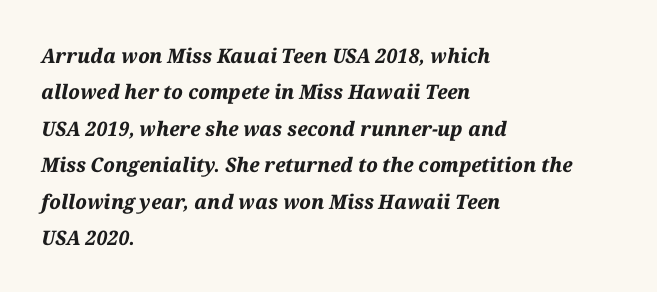
Q: Is the text bold? A: Yes.
Q: Is the text italic (slanted)? A: Yes, it leans right by about 12 degrees.
Q: Is the text underlined? A: No.
Q: How is the paragraph aligned? A: Left-aligned.
Q: Is the spacing between letters normal or unusually wide? A: Normal.
